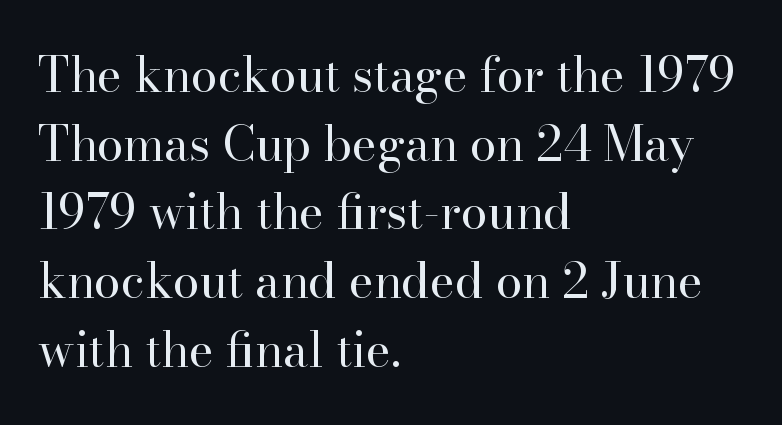
{"serif": "yes", "italic": "no", "bold": "no", "weight": "regular", "width": "normal", "stroke_contrast": "high", "x_height": "small", "monospaced": "no", "underline": "no", "align": "left", "line_spacing": "normal", "line_spacing_ratio": 1.43, "letter_spacing": "normal", "letter_spacing_em": 0.0, "glyph_px": 48}
